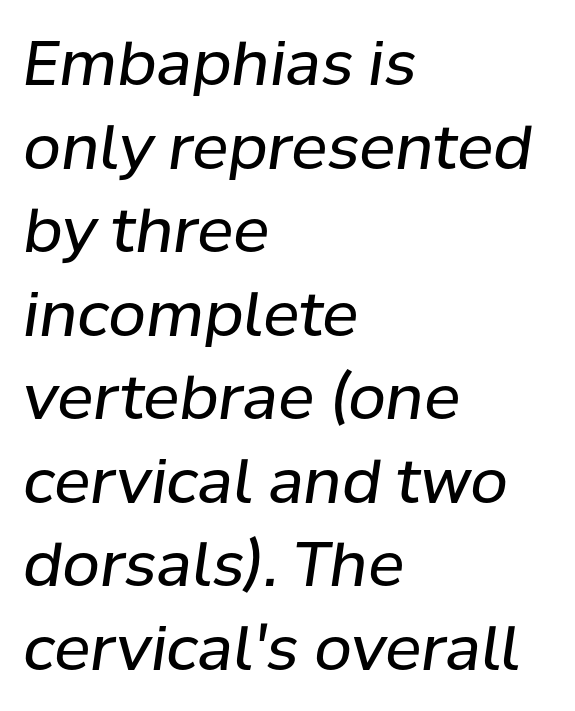
Q: Is the text bold? A: No.
Q: Is the text italic (slanted)? A: Yes, it leans right by about 8 degrees.
Q: Is the text underlined? A: No.
Q: How is the paragraph aligned? A: Left-aligned.
Q: Is the spacing between letters normal or unusually wide? A: Normal.
Q: Is the spacing between lines tight, normal or loose? A: Normal.
Q: Width (condensed, normal, or wide)? A: Normal.
Q: Stroke contrast? A: Low.
Q: x-height? A: Medium.
Q: Monospaced? A: No.
